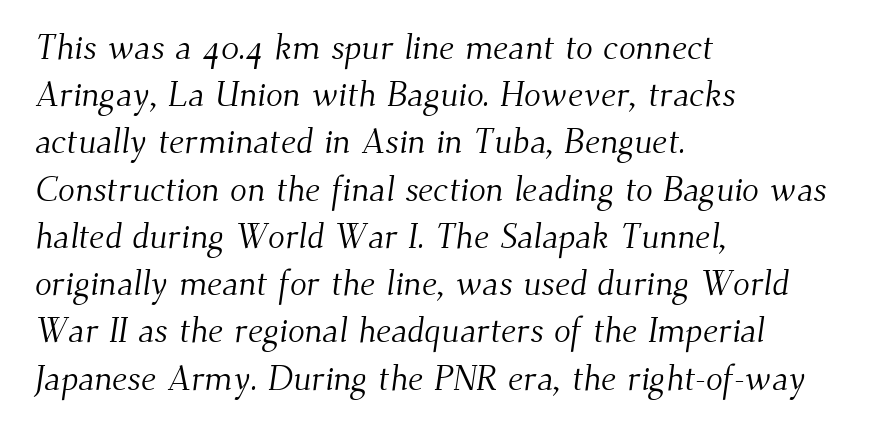
{"serif": "yes", "bold": "no", "weight": "light", "width": "normal", "stroke_contrast": "medium", "x_height": "small", "monospaced": "no", "underline": "no", "align": "left", "line_spacing": "normal", "line_spacing_ratio": 1.35, "letter_spacing": "normal", "letter_spacing_em": 0.0, "glyph_px": 35}
